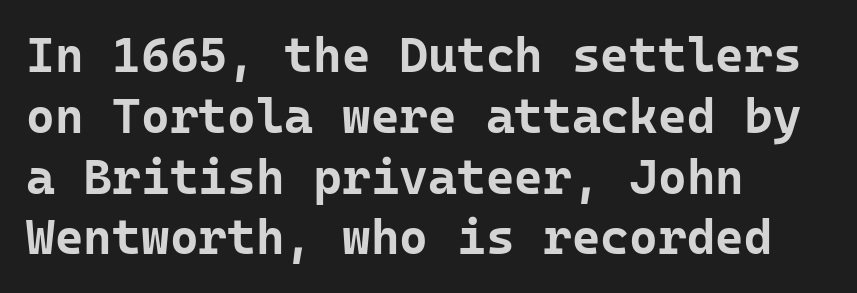
Q: Is the text bold? A: Yes.
Q: Is the text italic (slanted)? A: No, it is upright.
Q: Is the typeface a serif or a sans-serif typeface? A: Sans-serif.
Q: Is the text underlined? A: No.
Q: How is the paragraph aligned? A: Left-aligned.
Q: Is the spacing between letters normal or unusually wide? A: Normal.
Q: Width (condensed, normal, or wide)? A: Normal.
Q: Stroke contrast? A: Low.
Q: x-height? A: Medium.
Q: Monospaced? A: Yes.
